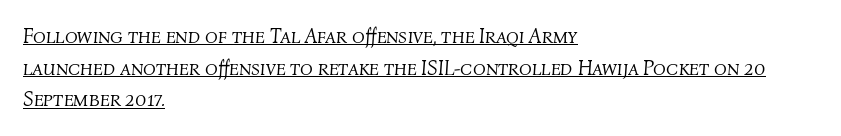
Q: Is the text bold? A: No.
Q: Is the text italic (slanted)? A: Yes, it leans right by about 4 degrees.
Q: Is the text underlined? A: Yes.
Q: How is the paragraph aligned? A: Left-aligned.
Q: Is the spacing between letters normal or unusually wide? A: Normal.
Q: Is the spacing between lines tight, normal or loose? A: Normal.
